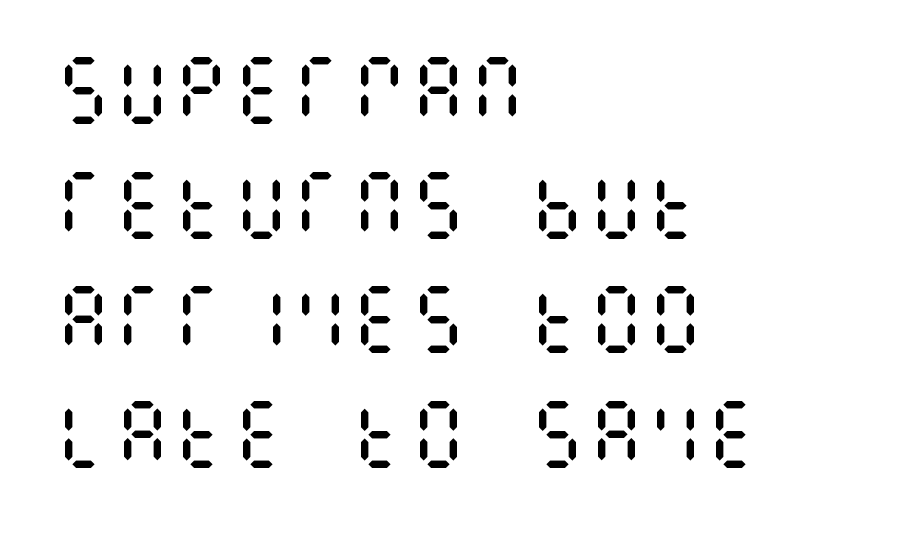
The image shows 74 px regular-weight, condensed type, upright; set left-aligned, normal line spacing (1.55x), normal letter spacing, not underlined; medium stroke contrast and a large x-height.
